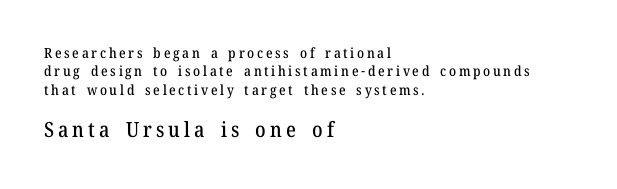
The image shows 21 px text type, upright; set left-aligned, normal line spacing (1.32x), not underlined; the second (bottom) block is 1.5x larger.
